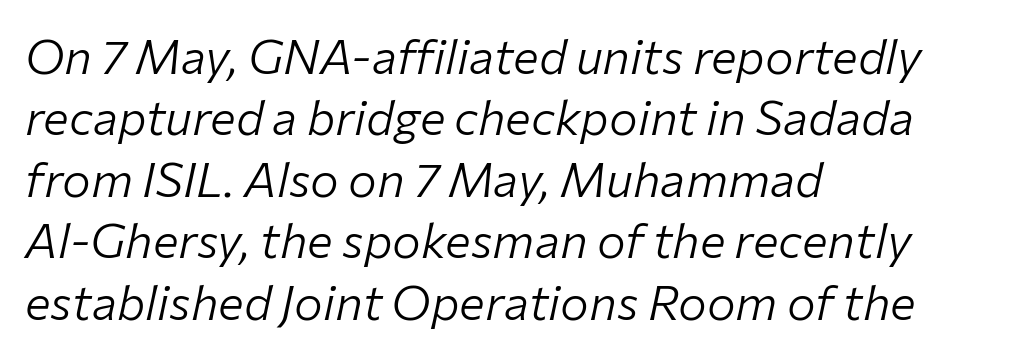
{"italic": "yes", "lean": "right", "slant_degrees": 12, "bold": "no", "weight": "light", "width": "normal", "stroke_contrast": "low", "x_height": "medium", "monospaced": "no", "underline": "no", "align": "left", "line_spacing": "normal", "line_spacing_ratio": 1.28, "letter_spacing": "normal", "letter_spacing_em": 0.0, "glyph_px": 48}
